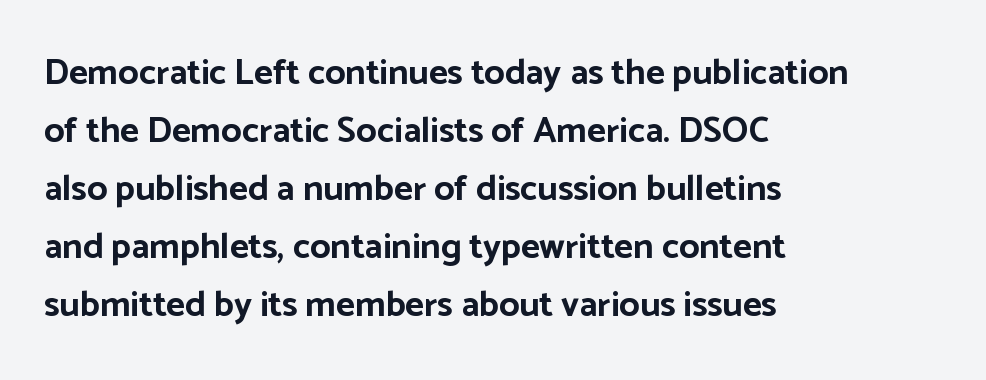
Q: Is the text bold? A: Yes.
Q: Is the text italic (slanted)? A: No, it is upright.
Q: Is the typeface a serif or a sans-serif typeface? A: Sans-serif.
Q: Is the text underlined? A: No.
Q: How is the paragraph aligned? A: Left-aligned.
Q: Is the spacing between letters normal or unusually wide? A: Normal.
Q: Is the spacing between lines tight, normal or loose? A: Normal.
Q: Width (condensed, normal, or wide)? A: Normal.
Q: Stroke contrast? A: Low.
Q: x-height? A: Medium.
Q: Monospaced? A: No.
